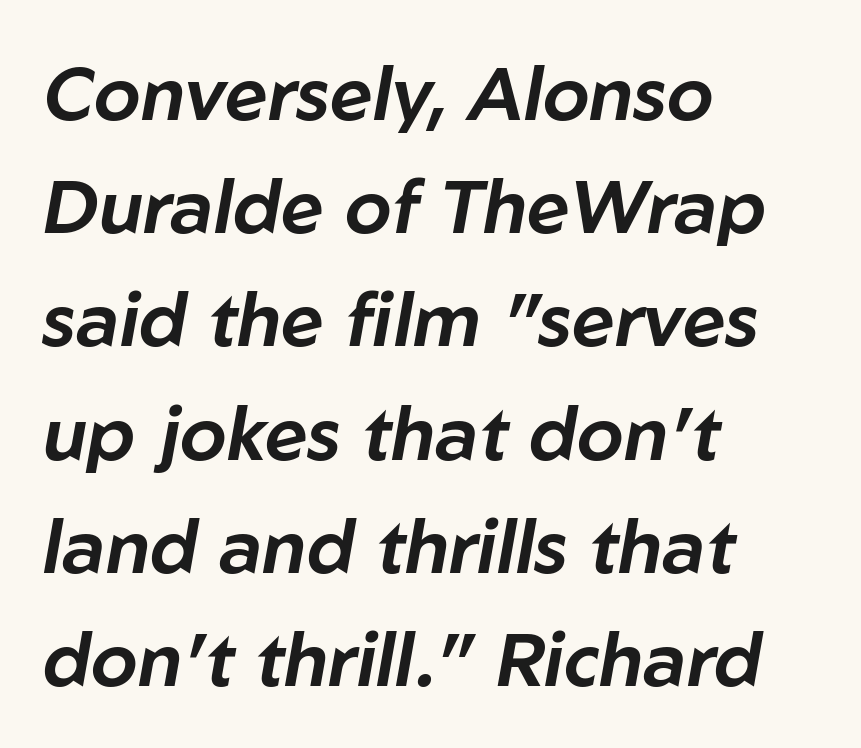
Q: Is the text italic (slanted)? A: Yes, it leans right by about 10 degrees.
Q: Is the text underlined? A: No.
Q: How is the paragraph aligned? A: Left-aligned.
Q: Is the spacing between letters normal or unusually wide? A: Normal.
Q: Is the spacing between lines tight, normal or loose? A: Normal.
Q: Width (condensed, normal, or wide)? A: Normal.
Q: Stroke contrast? A: Low.
Q: x-height? A: Medium.
Q: Monospaced? A: No.
